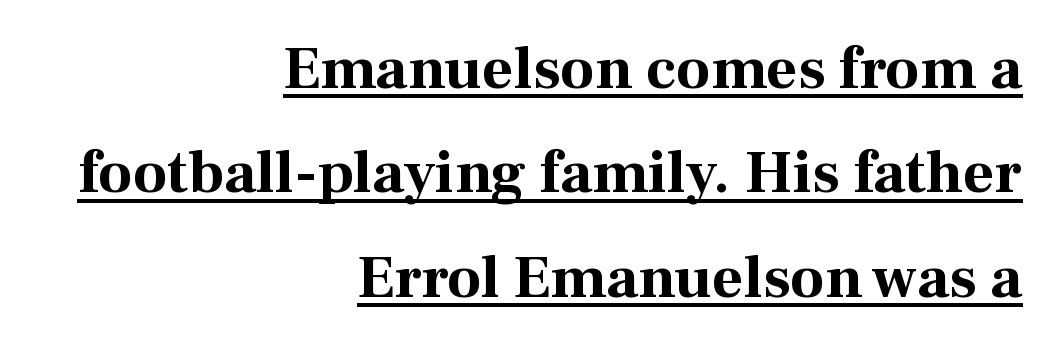
Q: Is the text bold? A: Yes.
Q: Is the text italic (slanted)? A: No, it is upright.
Q: Is the typeface a serif or a sans-serif typeface? A: Serif.
Q: Is the text underlined? A: Yes.
Q: How is the paragraph aligned? A: Right-aligned.
Q: Is the spacing between letters normal or unusually wide? A: Normal.
Q: Width (condensed, normal, or wide)? A: Normal.
Q: Stroke contrast? A: Medium.
Q: x-height? A: Medium.
Q: Monospaced? A: No.
